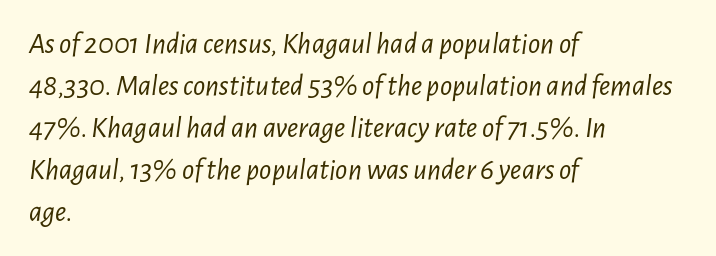
The whole block is typeset with a tilt. Only glyphs here, with clear space below each row. Varying glyph widths throughout — classic text-font behaviour. Nothing unusual about the tracking: characters are spaced as the font intends.
